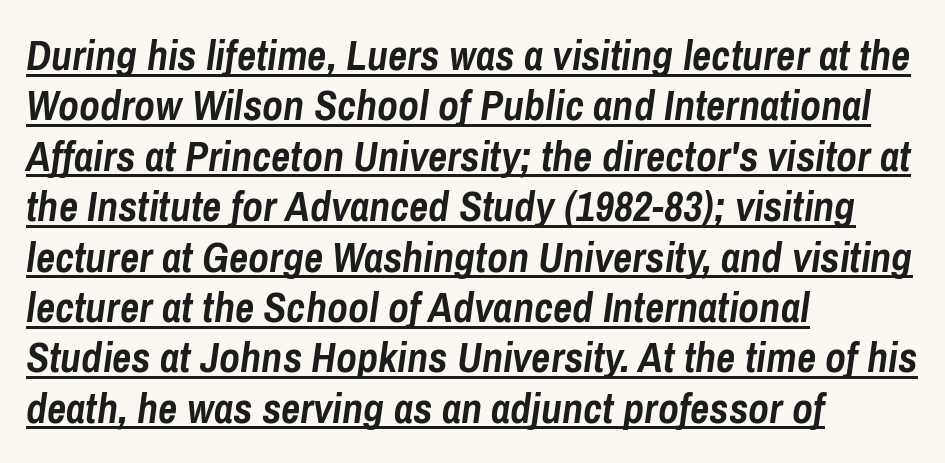
The image shows 42 px semibold, condensed type, italic (leaning right); set left-aligned, line spacing 1.2x, normal letter spacing, underlined; low stroke contrast and a medium x-height.
